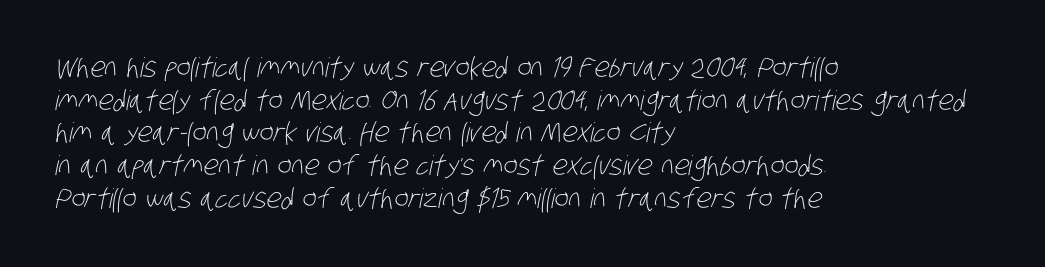
The image shows 27 px text type; set left-aligned, line spacing 1.21x, normal letter spacing, not underlined.
